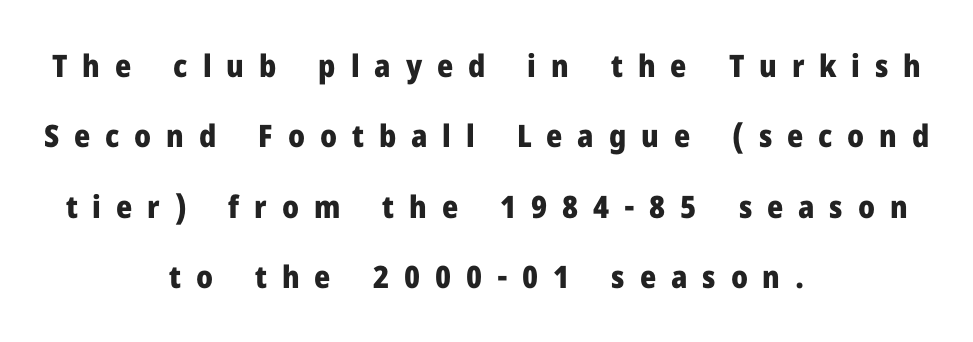
The image shows 31 px heavy sans-serif type, upright; set centered, loose line spacing (2.27x), unusually wide letter spacing (+0.48 em), not underlined; low stroke contrast and a medium x-height.
